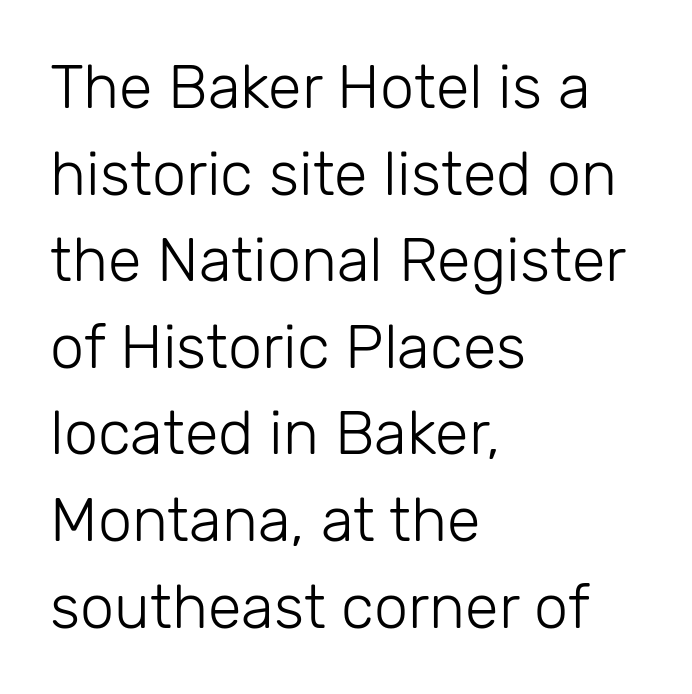
The image shows 61 px light sans-serif type, upright; set left-aligned, normal line spacing (1.42x), normal letter spacing, not underlined; low stroke contrast and a medium x-height.
